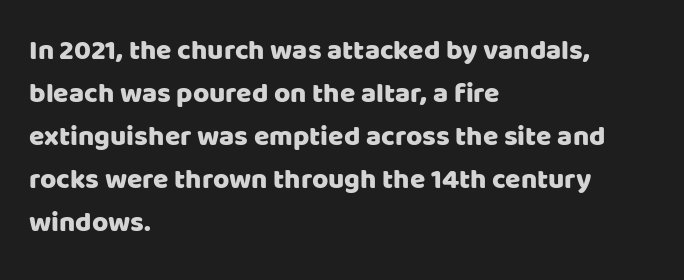
The image shows 28 px sans-serif type, upright; set left-aligned, normal line spacing (1.54x), normal letter spacing, not underlined; low stroke contrast and a large x-height.
